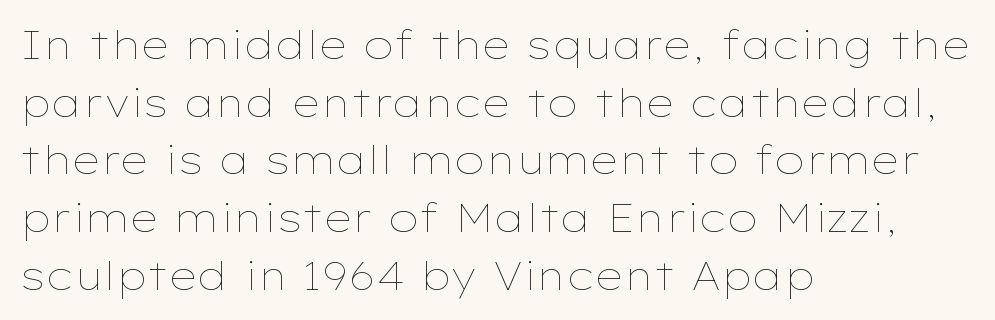
Q: Is the text bold? A: No.
Q: Is the text italic (slanted)? A: No, it is upright.
Q: Is the text underlined? A: No.
Q: How is the paragraph aligned? A: Left-aligned.
Q: Is the spacing between letters normal or unusually wide? A: Normal.
Q: Is the spacing between lines tight, normal or loose? A: Normal.
Q: Width (condensed, normal, or wide)? A: Wide.
Q: Stroke contrast? A: Low.
Q: x-height? A: Medium.
Q: Monospaced? A: No.
